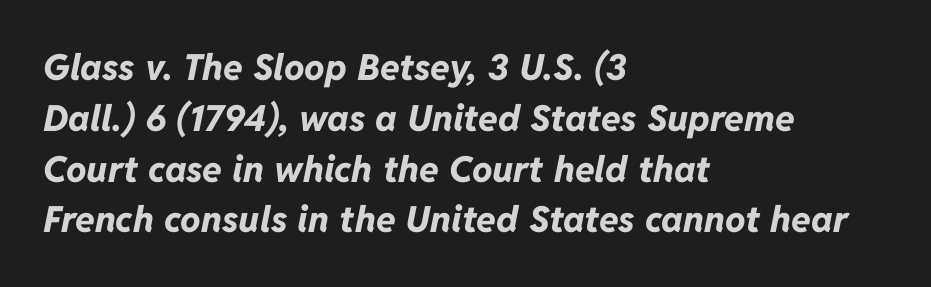
The image shows 36 px bold type, italic (leaning right); set left-aligned, normal line spacing (1.41x), normal letter spacing, not underlined; low stroke contrast and a medium x-height.
